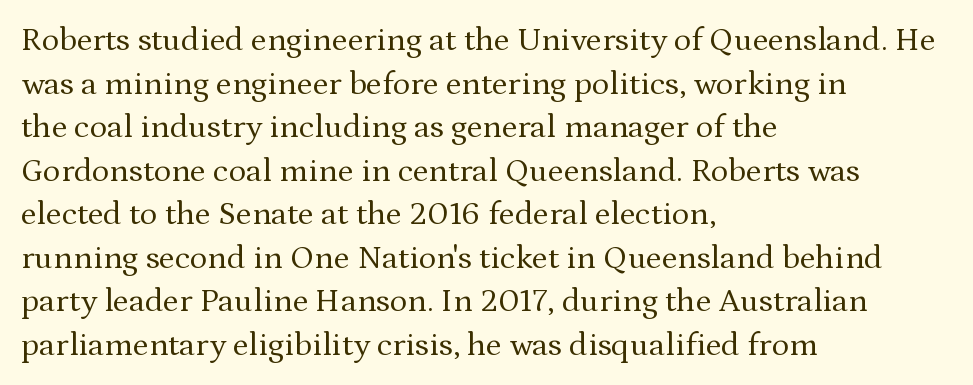
{"serif": "yes", "italic": "no", "bold": "no", "weight": "regular", "width": "normal", "stroke_contrast": "medium", "x_height": "medium", "monospaced": "no", "underline": "no", "align": "left", "line_spacing": "normal", "line_spacing_ratio": 1.32, "letter_spacing": "normal", "letter_spacing_em": 0.0, "glyph_px": 33}
